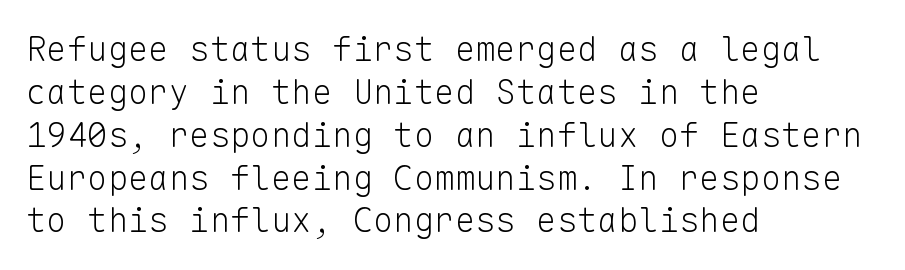
{"serif": "no", "italic": "no", "bold": "no", "weight": "light", "width": "normal", "stroke_contrast": "low", "x_height": "medium", "monospaced": "yes", "underline": "no", "align": "left", "line_spacing": "normal", "line_spacing_ratio": 1.26, "letter_spacing": "normal", "letter_spacing_em": 0.0, "glyph_px": 34}
